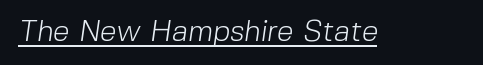
{"serif": "no", "bold": "no", "weight": "light", "width": "normal", "stroke_contrast": "low", "x_height": "medium", "monospaced": "no", "underline": "yes", "letter_spacing": "normal", "letter_spacing_em": 0.0, "glyph_px": 30}
